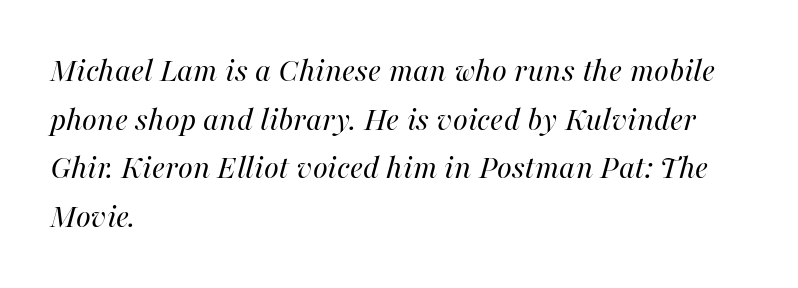
Q: Is the text bold? A: No.
Q: Is the text italic (slanted)? A: Yes, it leans right by about 16 degrees.
Q: Is the text underlined? A: No.
Q: How is the paragraph aligned? A: Left-aligned.
Q: Is the spacing between letters normal or unusually wide? A: Normal.
Q: Is the spacing between lines tight, normal or loose? A: Normal.
Q: Width (condensed, normal, or wide)? A: Normal.
Q: Stroke contrast? A: High.
Q: x-height? A: Medium.
Q: Monospaced? A: No.
